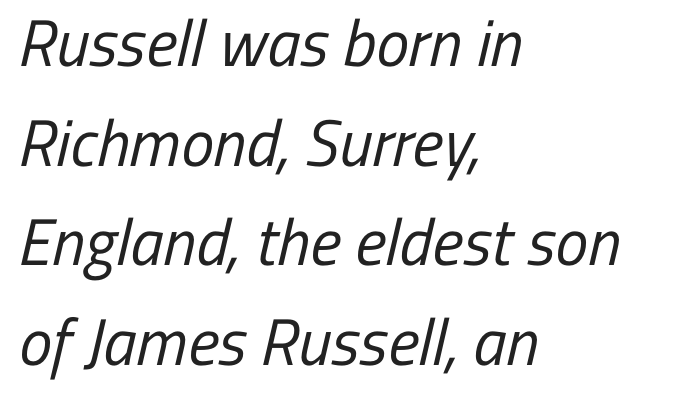
{"serif": "no", "bold": "no", "weight": "regular", "width": "condensed", "stroke_contrast": "low", "x_height": "medium", "monospaced": "no", "underline": "no", "align": "left", "line_spacing": "normal", "line_spacing_ratio": 1.51, "letter_spacing": "normal", "letter_spacing_em": 0.0, "glyph_px": 66}
